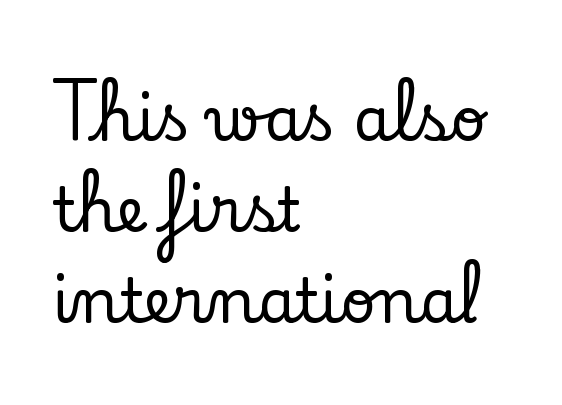
{"italic": "no", "width": "normal", "stroke_contrast": "low", "x_height": "small", "monospaced": "no", "underline": "no", "align": "left", "line_spacing": "normal", "line_spacing_ratio": 1.49, "letter_spacing": "normal", "letter_spacing_em": 0.0, "glyph_px": 61}
